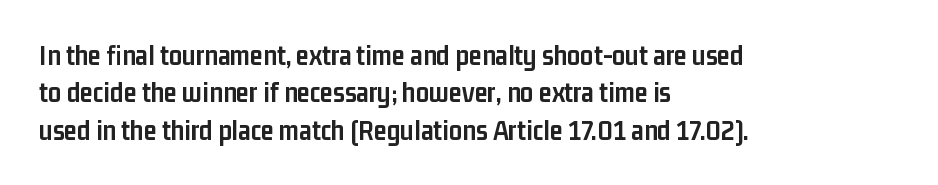
The rag falls on the right side of this text block. The space beneath each line is pristine and unruled. The typesetting leans heavy: a genuine bold. Vertical spacing — default. Rendered with straight, roman letterforms. Is this a fixed-width face? No — the glyphs have proportional, varying widths.
